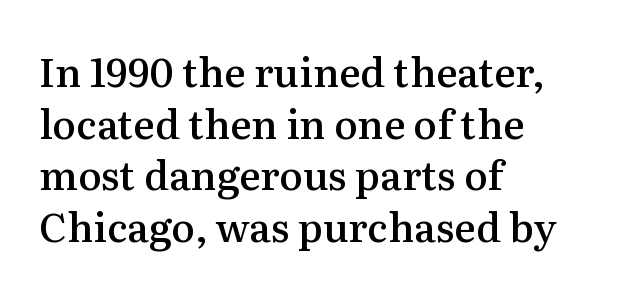
The lettering holds an erect, upright posture throughout. Each letter's strokes conclude with small projecting serifs. What's the leading like? Ordinary, nothing unusual. The glyphs have the mass of a demibold cut, below bold. Between one letter and the next there's only the usual sliver of space. The typesetter chose a ragged-right arrangement here.
